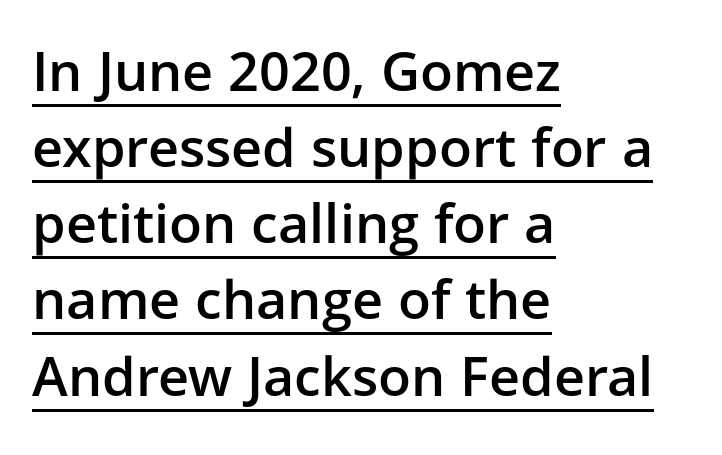
{"serif": "no", "italic": "no", "bold": "semi", "weight": "semibold", "width": "normal", "stroke_contrast": "low", "x_height": "medium", "monospaced": "no", "underline": "yes", "align": "left", "line_spacing": "normal", "line_spacing_ratio": 1.41, "letter_spacing": "normal", "letter_spacing_em": 0.0, "glyph_px": 54}
